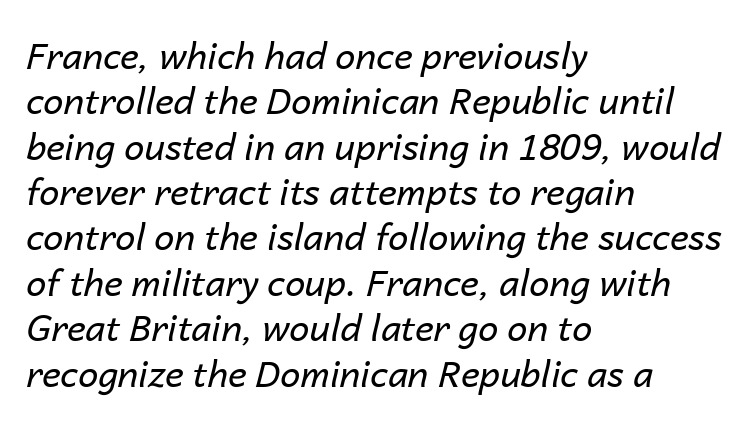
Q: Is the text bold? A: No.
Q: Is the text italic (slanted)? A: Yes, it leans right by about 14 degrees.
Q: Is the text underlined? A: No.
Q: How is the paragraph aligned? A: Left-aligned.
Q: Is the spacing between letters normal or unusually wide? A: Normal.
Q: Is the spacing between lines tight, normal or loose? A: Normal.
Q: Width (condensed, normal, or wide)? A: Normal.
Q: Stroke contrast? A: Low.
Q: x-height? A: Medium.
Q: Monospaced? A: No.
